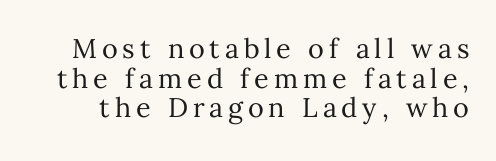
{"italic": "no", "bold": "no", "underline": "no", "line_spacing": "tight", "line_spacing_ratio": 1.1, "glyph_px": 27}
